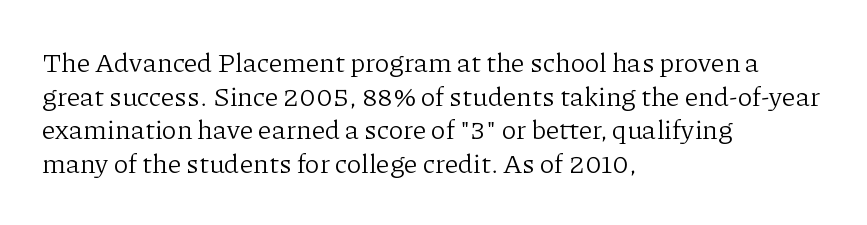
The image shows 27 px text type, upright; set left-aligned, normal line spacing (1.25x), normal letter spacing, not underlined.
